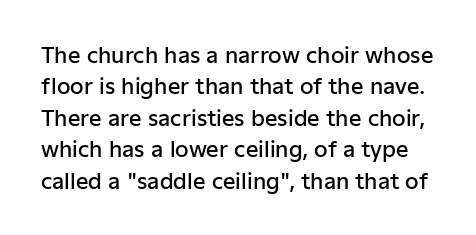
{"italic": "no", "bold": "semi", "underline": "no", "line_spacing": "normal", "line_spacing_ratio": 1.43, "letter_spacing": "normal", "letter_spacing_em": 0.0, "glyph_px": 22}
